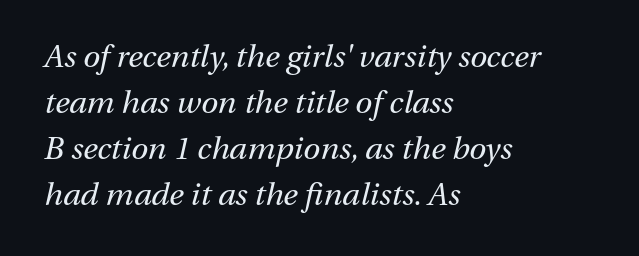
{"italic": "yes", "lean": "right", "slant_degrees": 13, "bold": "no", "weight": "regular", "width": "normal", "stroke_contrast": "medium", "x_height": "medium", "monospaced": "no", "underline": "no", "align": "left", "line_spacing": "normal", "line_spacing_ratio": 1.48, "letter_spacing": "normal", "letter_spacing_em": 0.0, "glyph_px": 31}
